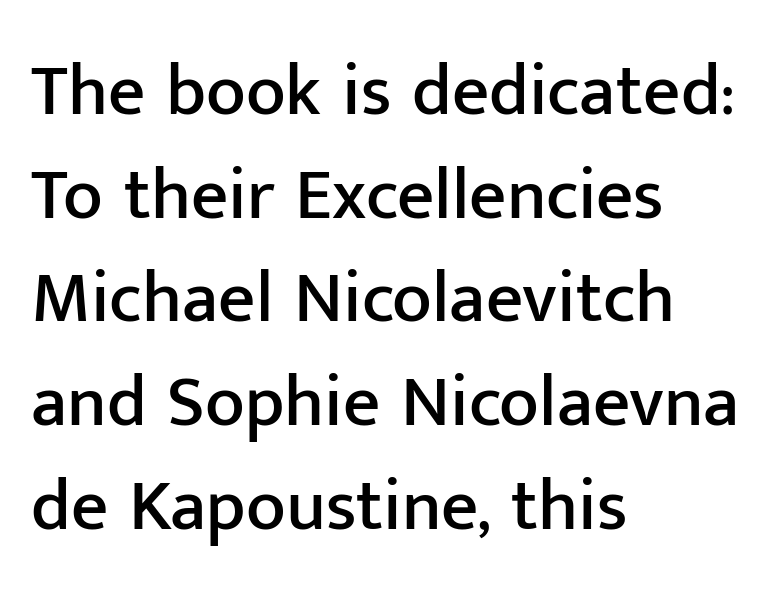
{"serif": "no", "italic": "no", "width": "normal", "stroke_contrast": "low", "x_height": "medium", "monospaced": "no", "underline": "no", "align": "left", "line_spacing": "normal", "line_spacing_ratio": 1.42, "letter_spacing": "normal", "letter_spacing_em": 0.0, "glyph_px": 73}
